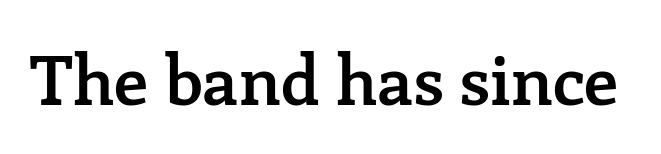
Posture: vertical. Proportional: the letters do not fall into vertical columns. The letters are semibold — heavier than regular but short of a full bold. Observe the ordinary spacing: letters are neighbours, not strangers.
